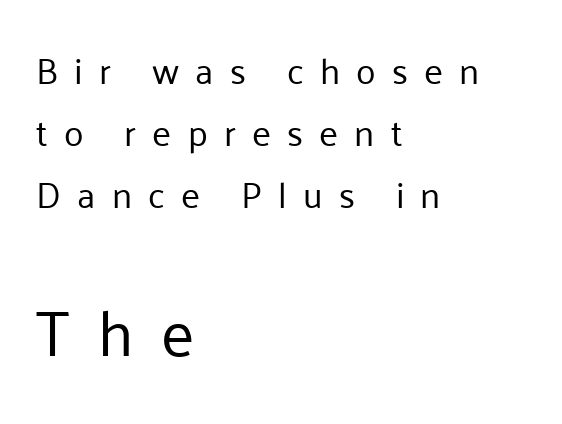
The image shows 63 px regular-weight sans-serif type, upright; set left-aligned, line spacing 1.72x, unusually wide letter spacing (+0.45 em), not underlined; the second (bottom) block is 1.75x larger; low stroke contrast and a medium x-height.
